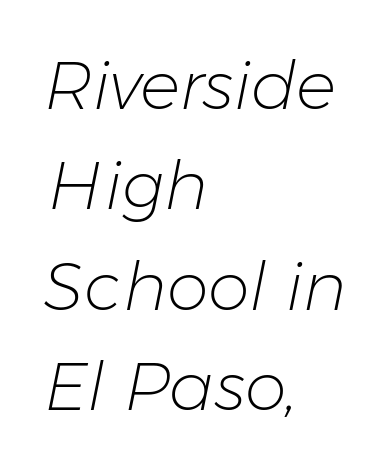
The image shows 67 px light type, italic (leaning right); set left-aligned, normal line spacing (1.5x), normal letter spacing, not underlined; low stroke contrast and a medium x-height.
